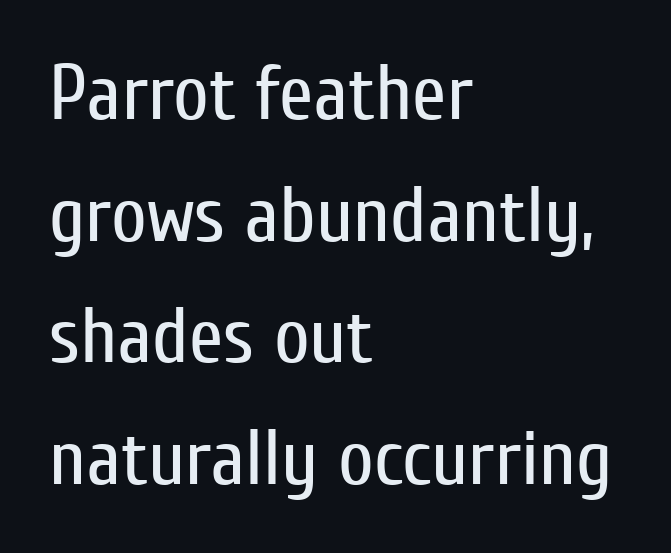
Looks like regular typesetting: each glyph gets only the width it needs. Caption: face not bold, strokes unweighted. A typesetter would call this leading conventional body-copy spacing. The face used here is a sans, in the tradition of grotesques and geometrics.
